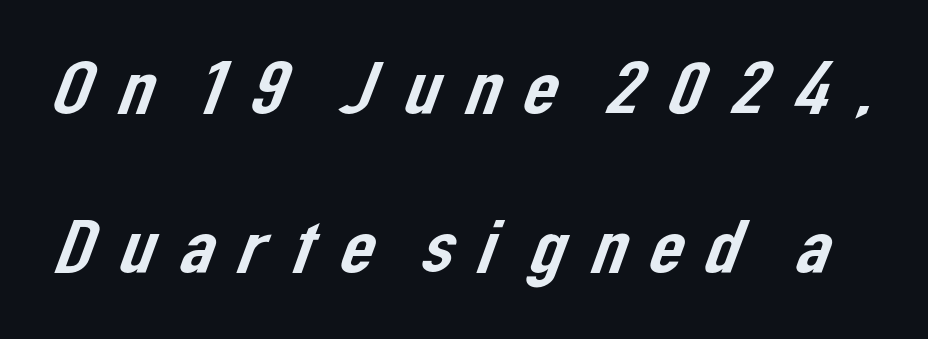
The image shows 77 px sans-serif type; set loose line spacing (2.06x), not underlined; low stroke contrast and a medium x-height.
